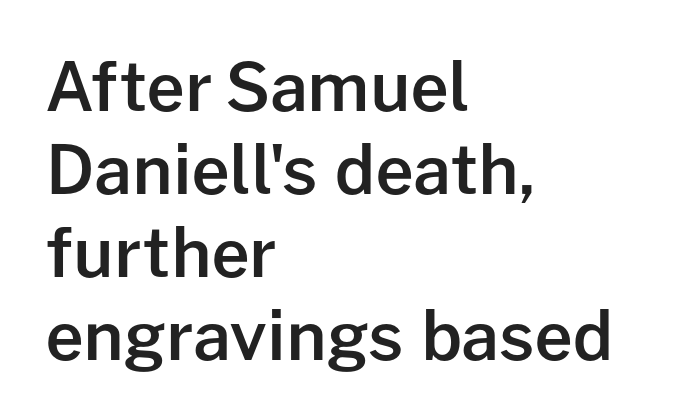
The image shows 67 px semibold sans-serif type, upright; set left-aligned, line spacing 1.24x, normal letter spacing, not underlined; low stroke contrast and a medium x-height.
